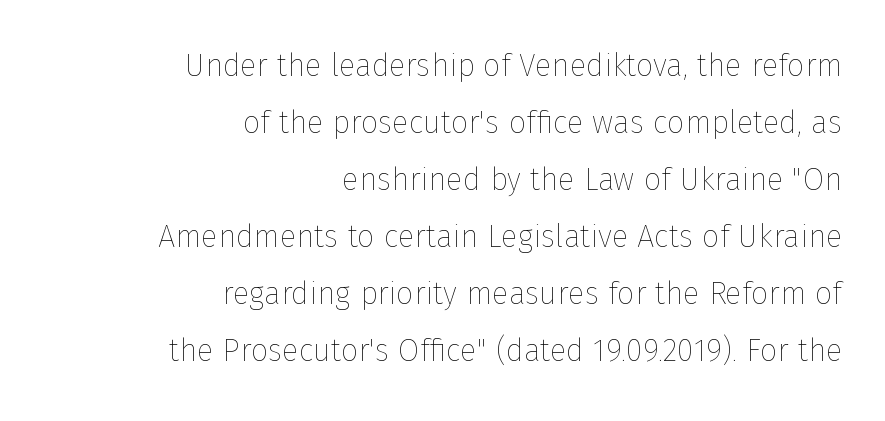
Q: Is the text bold? A: No.
Q: Is the text italic (slanted)? A: No, it is upright.
Q: Is the text underlined? A: No.
Q: How is the paragraph aligned? A: Right-aligned.
Q: Is the spacing between letters normal or unusually wide? A: Normal.
Q: Width (condensed, normal, or wide)? A: Normal.
Q: Stroke contrast? A: Low.
Q: x-height? A: Medium.
Q: Monospaced? A: No.
